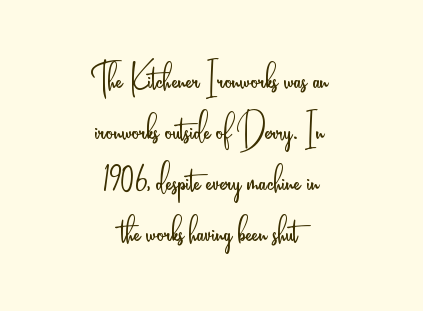
The image shows 46 px light, condensed sans-serif type; set centered, tight line spacing (1.11x), normal letter spacing, not underlined; low stroke contrast and a small x-height.
